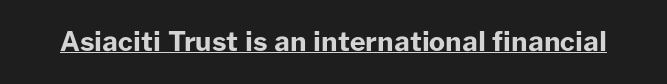
Q: Is the text bold? A: Yes.
Q: Is the text italic (slanted)? A: No, it is upright.
Q: Is the text underlined? A: Yes.
Q: Is the spacing between letters normal or unusually wide? A: Normal.
